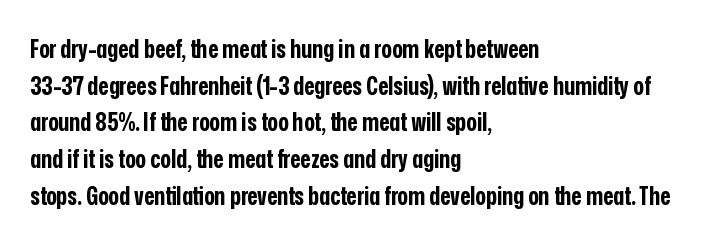
The image shows 25 px bold type, upright; set left-aligned, normal line spacing (1.47x), normal letter spacing, not underlined.
